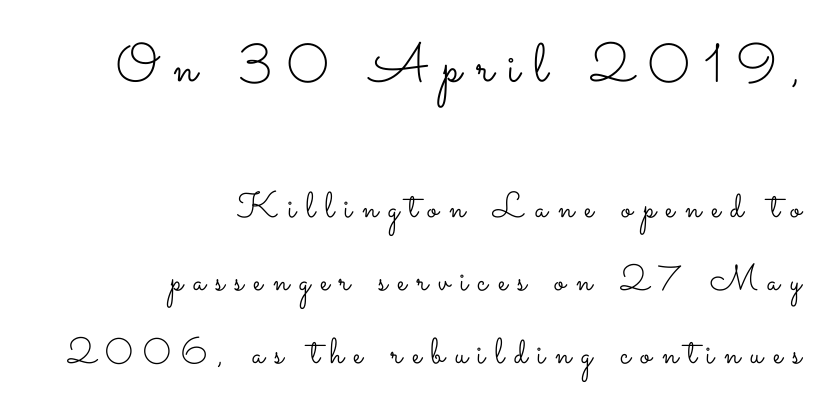
The image shows 54 px light, wide type; set right-aligned, loose line spacing (2.03x), unusually wide letter spacing (+0.28 em), not underlined; the first (top) block is 1.5x larger; low stroke contrast and a small x-height.
